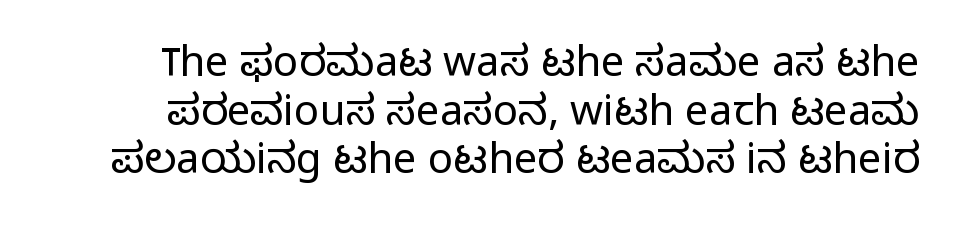
Between one letter and the next there's only the usual sliver of space. Each letter keeps its own natural width here, so spacing adapts to shape. Designer's note — italics off, roman on. Is the type heavy? It reads as light-to-regular instead.
